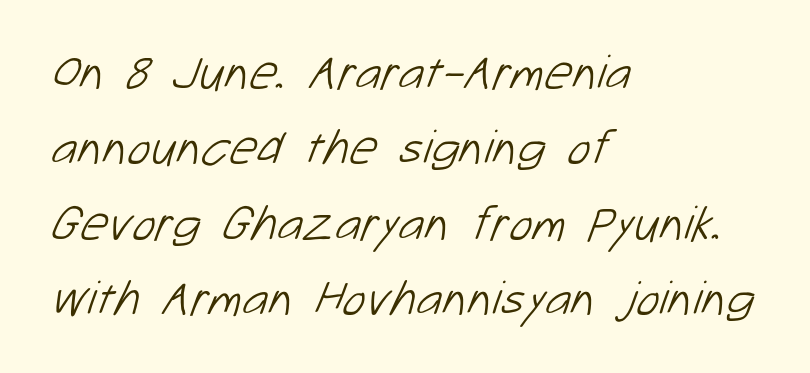
{"serif": "no", "bold": "no", "weight": "light", "width": "normal", "stroke_contrast": "low", "x_height": "medium", "monospaced": "no", "underline": "no", "align": "left", "line_spacing": "normal", "line_spacing_ratio": 1.54, "letter_spacing": "normal", "letter_spacing_em": 0.0, "glyph_px": 49}
